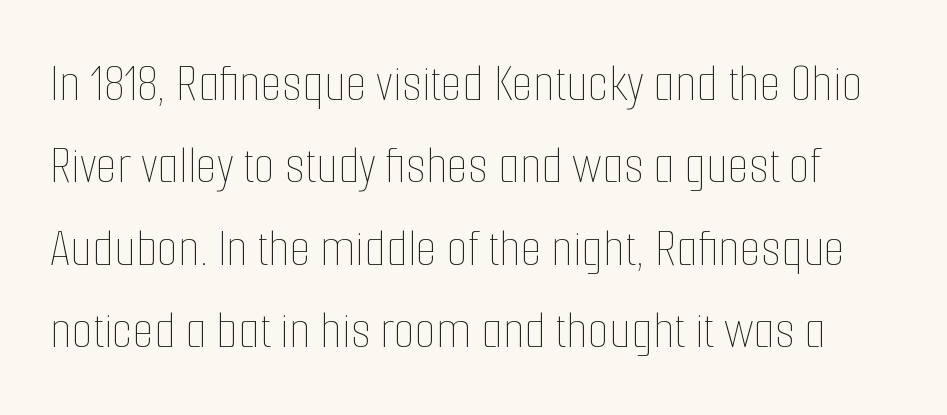
Honestly, there is no underline to notice here at all. Characters remain perfectly vertical along every line. Regarding leading, the lines here are spaced in the standard way. The typesetting does not lean heavy: it is not bold.
